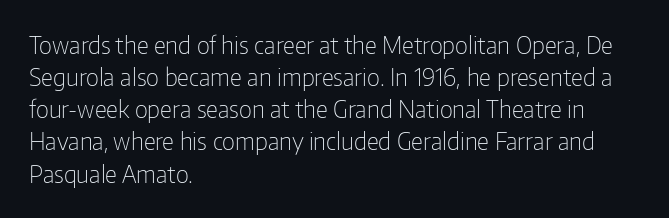
{"italic": "no", "bold": "no", "underline": "no", "align": "left", "line_spacing": "normal", "line_spacing_ratio": 1.34, "letter_spacing": "normal", "letter_spacing_em": 0.0, "glyph_px": 24}
